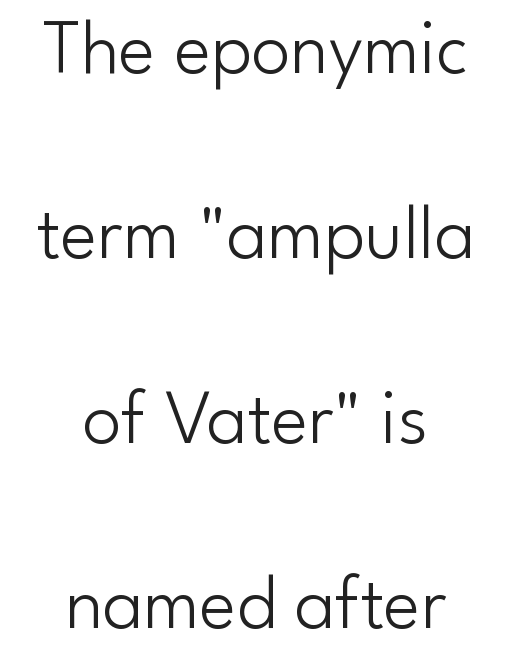
The font sits on the lighter half of the weight spectrum, regular included. The passage shown is not underscored anywhere. Style check: upright. The block of text is sparse from top to bottom, with ample space between rows.
